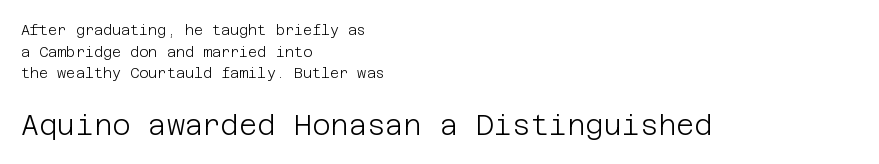
The image shows 28 px light sans-serif type, upright; set left-aligned, normal line spacing (1.54x), normal letter spacing, not underlined; the second (bottom) block is 2.0x larger; low stroke contrast and a large x-height.
